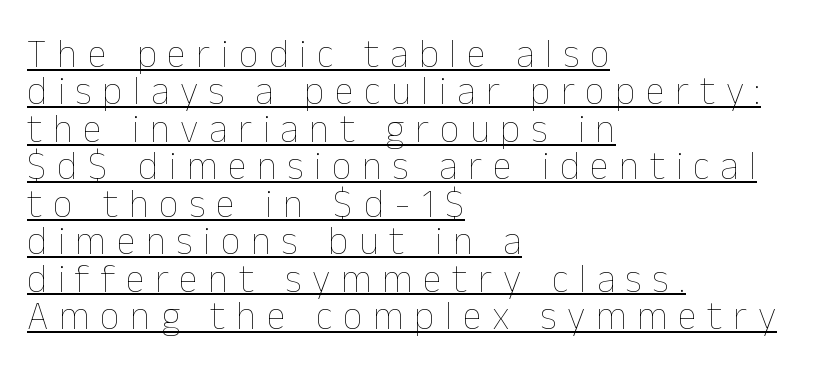
The passage shown is not bold in any degree. A student would call this left alignment; a typographer would say flush left, rag right. Each word looks stretched out because of the extra space between its letters. Note the varied advance widths — an 'i' is clearly narrower than an 'm'. Honestly, the rows look squashed on top of each other.
